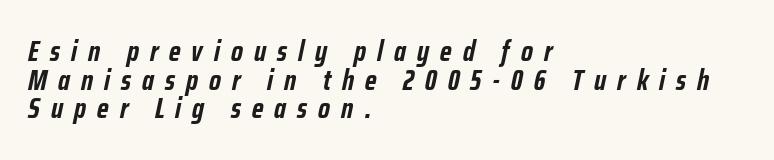
Each row of text sits above clean, open space. The vertical gap from one line to the next is small. A typesetter would call this proportional, since set widths differ per character. This sample uses expanded letter spacing, leaving extra air between glyphs. Stroke thickness is high; the sample reads as a true bold.
